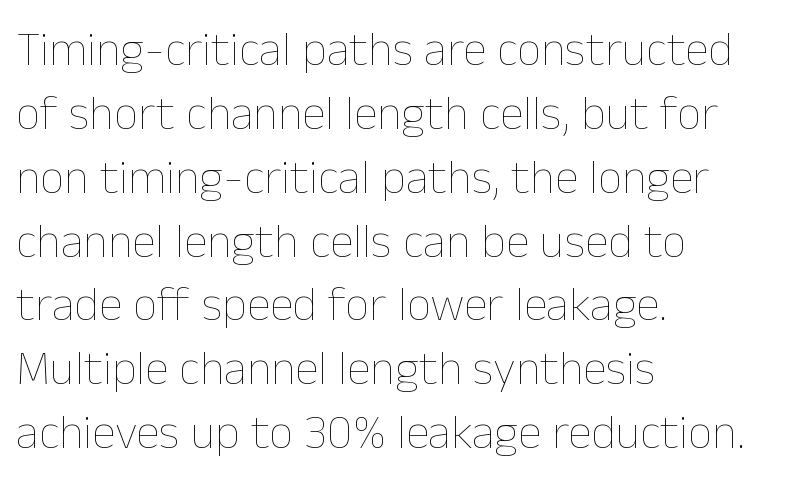
The image shows 48 px thin type, upright; set left-aligned, normal line spacing (1.33x), normal letter spacing, not underlined; low stroke contrast and a medium x-height.
